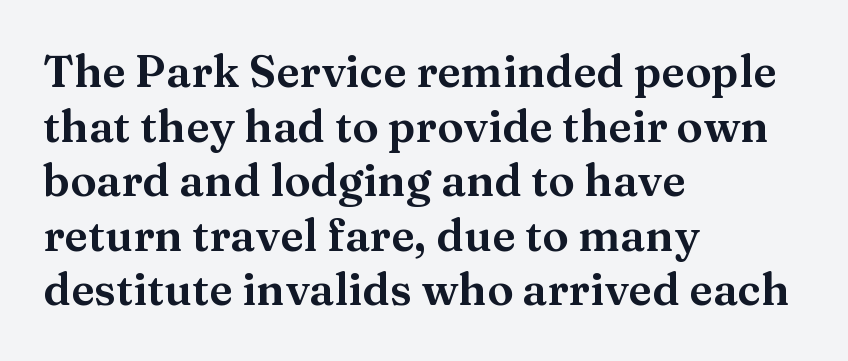
The image shows 44 px wide serif type, upright; set left-aligned, line spacing 1.24x, normal letter spacing, not underlined; medium stroke contrast and a medium x-height.
